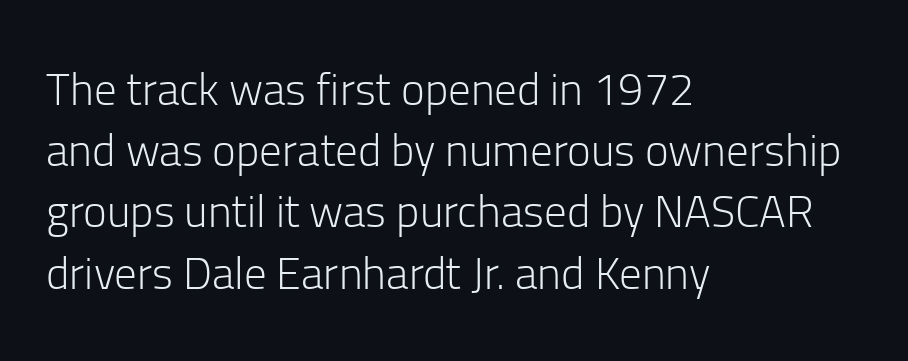
Q: Is the text bold? A: No.
Q: Is the text italic (slanted)? A: No, it is upright.
Q: Is the typeface a serif or a sans-serif typeface? A: Sans-serif.
Q: Is the text underlined? A: No.
Q: How is the paragraph aligned? A: Left-aligned.
Q: Is the spacing between letters normal or unusually wide? A: Normal.
Q: Is the spacing between lines tight, normal or loose? A: Normal.
Q: Width (condensed, normal, or wide)? A: Normal.
Q: Stroke contrast? A: Low.
Q: x-height? A: Medium.
Q: Monospaced? A: No.
